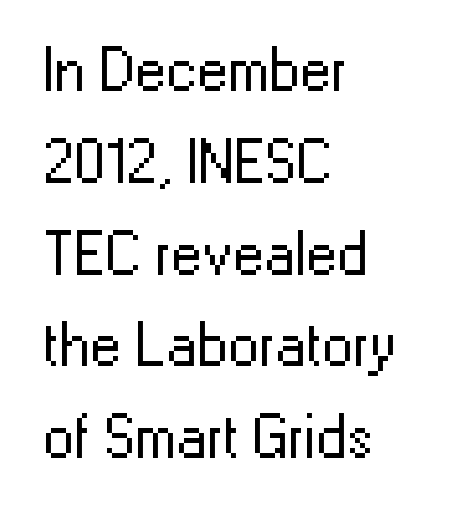
Q: Is the text bold? A: No.
Q: Is the text italic (slanted)? A: No, it is upright.
Q: Is the typeface a serif or a sans-serif typeface? A: Sans-serif.
Q: Is the text underlined? A: No.
Q: How is the paragraph aligned? A: Left-aligned.
Q: Is the spacing between letters normal or unusually wide? A: Normal.
Q: Is the spacing between lines tight, normal or loose? A: Normal.
Q: Width (condensed, normal, or wide)? A: Normal.
Q: Stroke contrast? A: Low.
Q: x-height? A: Medium.
Q: Monospaced? A: No.
